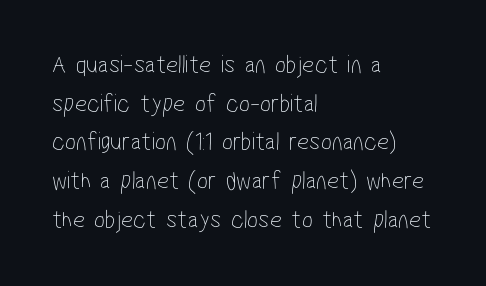
{"bold": "no", "underline": "no", "align": "left", "line_spacing": "normal", "line_spacing_ratio": 1.49, "letter_spacing": "normal", "letter_spacing_em": 0.0, "glyph_px": 26}
